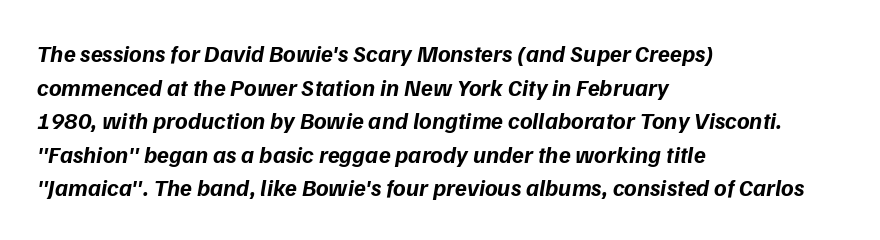
Summary of weight: heavy, a full bold. Does the leading feel generous? No, just average. The gap between lines stays unmarked. When letters slant like this, we call the style italic. Here the glyphs are tracked normally, forming tight word shapes. Typeset ragged right — the left edge is the straight one.
